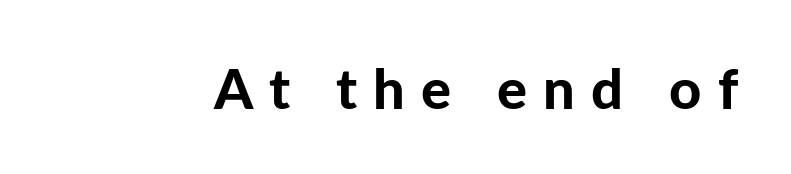
Ascenders rise straight up at ninety degrees. Here the designer chose a conventional face with non-uniform glyph widths. What stands out about the letter spacing? Its width — letters are far apart. The typesetting leans heavy: a genuine bold.
